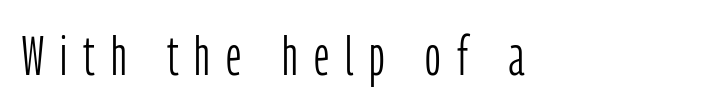
{"serif": "no", "italic": "no", "bold": "no", "weight": "light", "width": "condensed", "stroke_contrast": "low", "x_height": "medium", "monospaced": "no", "underline": "no", "letter_spacing": "wide", "letter_spacing_em": 0.3, "glyph_px": 54}
